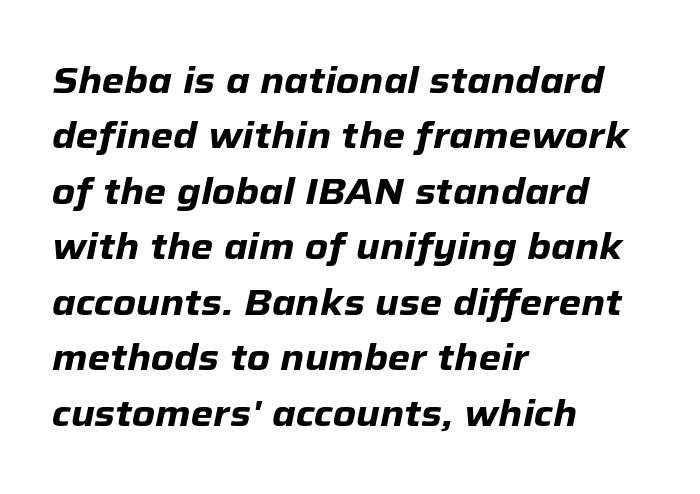
In terms of weight, the rendering is a true, heavy bold. The space beneath each line is pristine and unruled. The glyphs look as if they've been sheared to an angle. In terms of leading, this rendering sits right in the middle. Character widths vary here, with narrow letters taking less room than wide ones.
